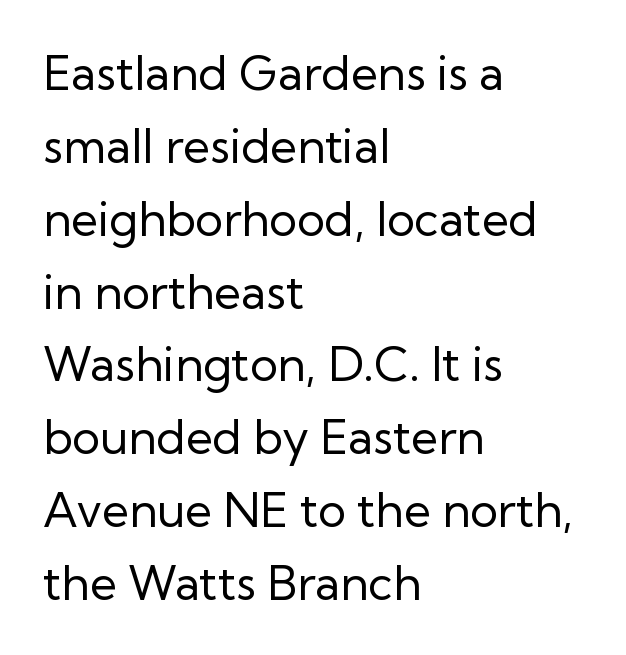
{"serif": "no", "italic": "no", "bold": "no", "weight": "regular", "width": "normal", "stroke_contrast": "low", "x_height": "medium", "monospaced": "no", "underline": "no", "align": "left", "line_spacing": "normal", "line_spacing_ratio": 1.55, "letter_spacing": "normal", "letter_spacing_em": 0.0, "glyph_px": 47}
